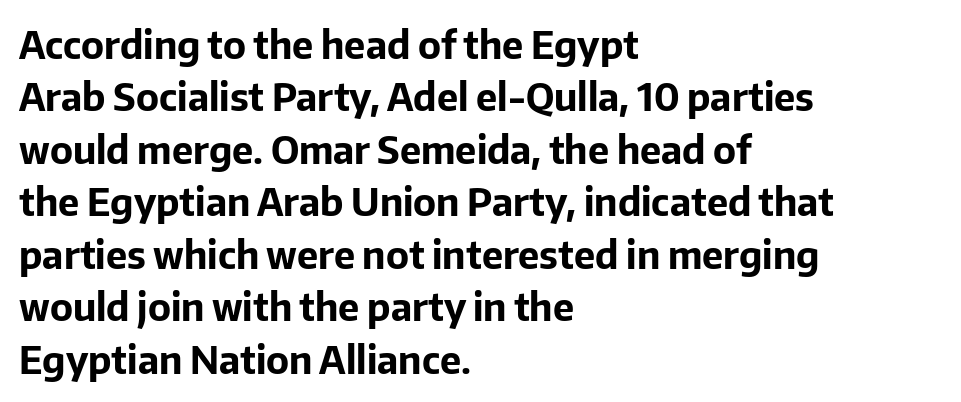
{"serif": "no", "italic": "no", "bold": "yes", "weight": "bold", "width": "normal", "stroke_contrast": "low", "x_height": "medium", "monospaced": "no", "underline": "no", "align": "left", "line_spacing": "normal", "line_spacing_ratio": 1.38, "letter_spacing": "normal", "letter_spacing_em": 0.0, "glyph_px": 38}
